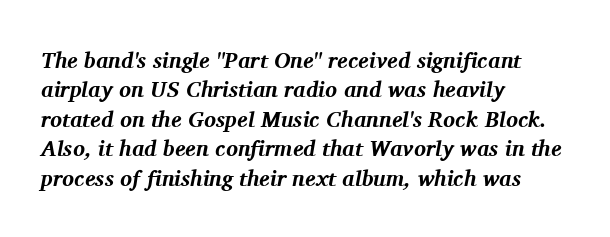
Line beginnings align vertically; line endings do not. The horizontal fit of the characters is conventional and even. The strokes are fattened all the way to bold. The string is rendered with underlining switched off. The leading is moderate, giving the passage an even texture. Designer's note — italics engaged.
